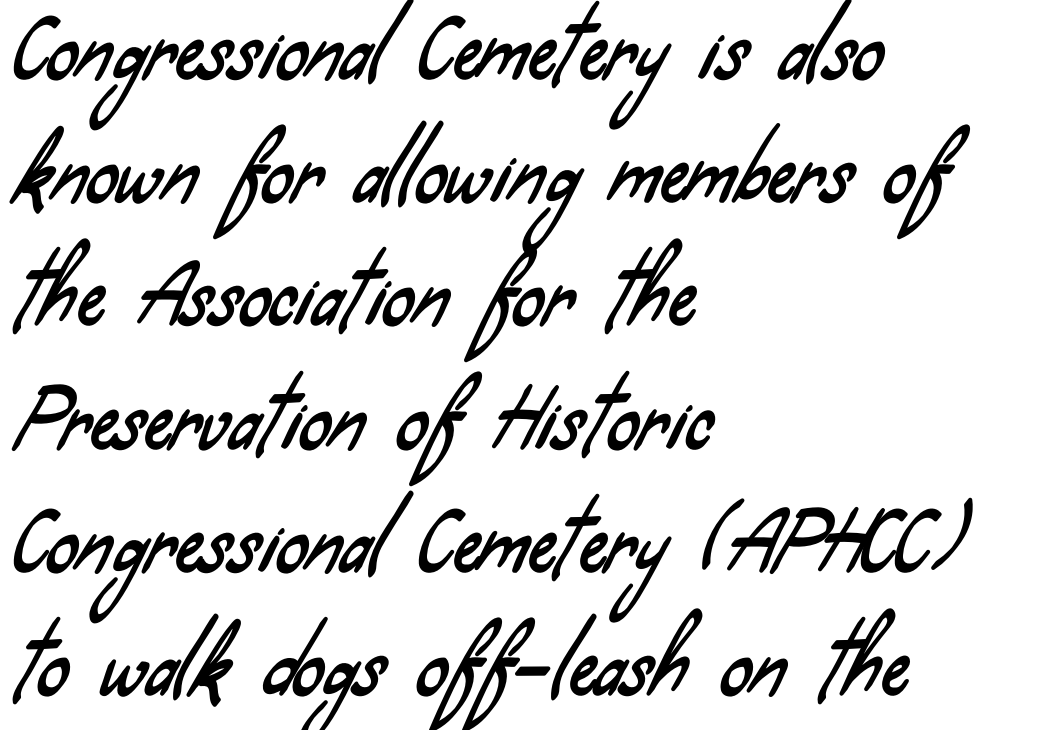
Reading down the block, your eye returns to a fixed left position each line. How would I describe the line gaps? Plain and ordinary. Is this a fixed-width face? No — the glyphs have proportional, varying widths. Decoration check: the copy has no underline.
